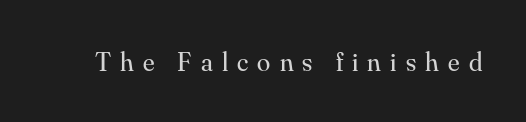
{"italic": "no", "bold": "no", "underline": "no", "letter_spacing": "wide", "letter_spacing_em": 0.34, "glyph_px": 27}
